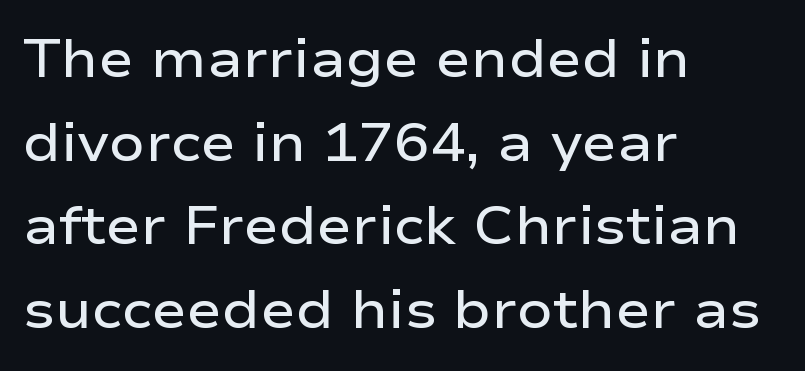
{"serif": "no", "italic": "no", "bold": "semi", "weight": "semibold", "width": "wide", "stroke_contrast": "low", "x_height": "medium", "monospaced": "no", "underline": "no", "align": "left", "line_spacing": "normal", "line_spacing_ratio": 1.58, "letter_spacing": "normal", "letter_spacing_em": 0.0, "glyph_px": 53}
